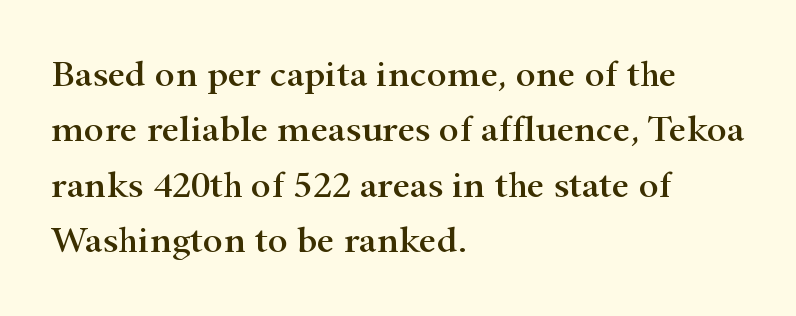
Old-style or modern, the face here clearly has serifs. There is no visible air inserted between adjacent glyphs. Tall strokes in this sample are plumb rather than angled. Quick note: underline off. This sample keeps an unexceptional amount of space between lines. Character widths vary here, with narrow letters taking less room than wide ones.
